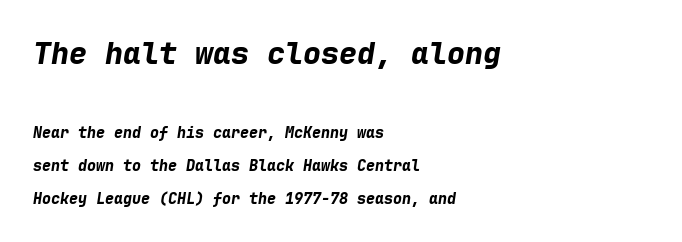
The image shows 30 px bold type, italic (leaning right), monospaced; set left-aligned, loose line spacing (2.18x), normal letter spacing, not underlined; the first (top) block is 2.0x larger; low stroke contrast and a medium x-height.
